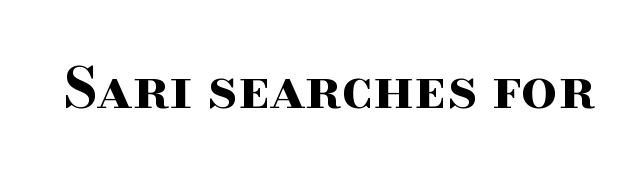
Descender tails drop into unmarked territory. Glyph-to-glyph distance matches everyday printed text. Type style note: has serifs. Designer's note — italics off, roman on. Look at the stroke-to-counter ratio: heavy, a bold. Character widths vary here, with narrow letters taking less room than wide ones.
